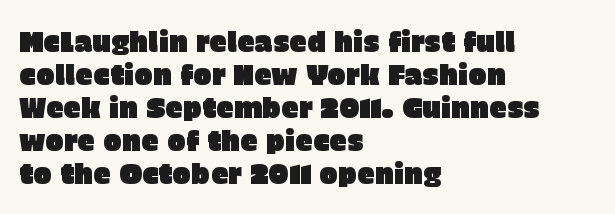
The image shows 28 px sans-serif type, upright; set left-aligned, line spacing 1.18x, normal letter spacing, not underlined; low stroke contrast and a large x-height.
